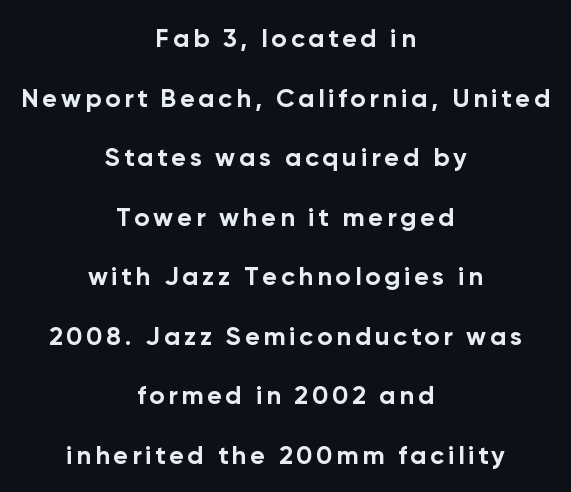
The strokes are fattened all the way to bold. Students, observe: this is what heavily led, spacious text looks like. Does the lettering tilt? It doesn't — this is upright. Words float on clear page, feet unadorned.
